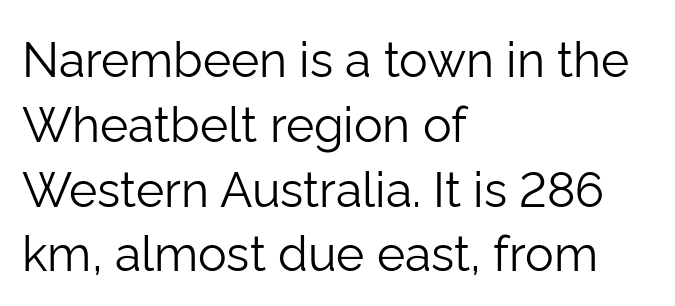
Are there feet on the stems? There aren't — it's a sans. The rendering uses a moderate line-height, typical for paragraphs. Posture: straight, roman, zero tilt. Does the copy run flush right? No — it runs flush left. The space directly below the letters is spotless. Is the letter spacing exaggerated? No — it looks like the ordinary default.
